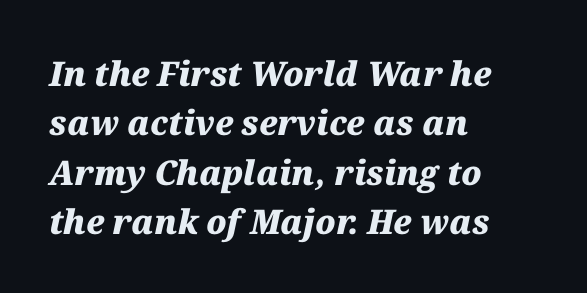
The image shows 34 px heavy type, italic (leaning right); set left-aligned, normal line spacing (1.45x), normal letter spacing, not underlined; medium stroke contrast and a medium x-height.
